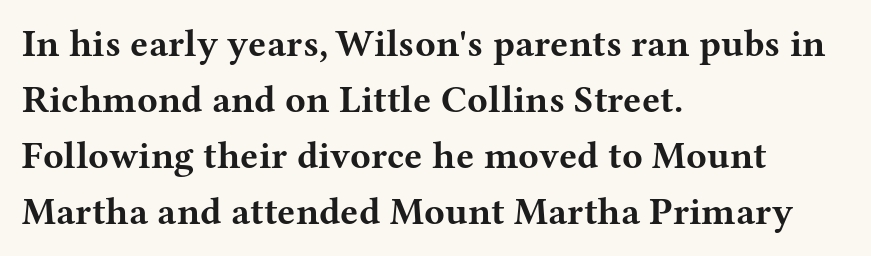
{"serif": "yes", "italic": "no", "bold": "yes", "weight": "bold", "width": "wide", "stroke_contrast": "medium", "x_height": "medium", "monospaced": "no", "underline": "no", "align": "left", "line_spacing": "normal", "line_spacing_ratio": 1.47, "letter_spacing": "normal", "letter_spacing_em": 0.0, "glyph_px": 38}
